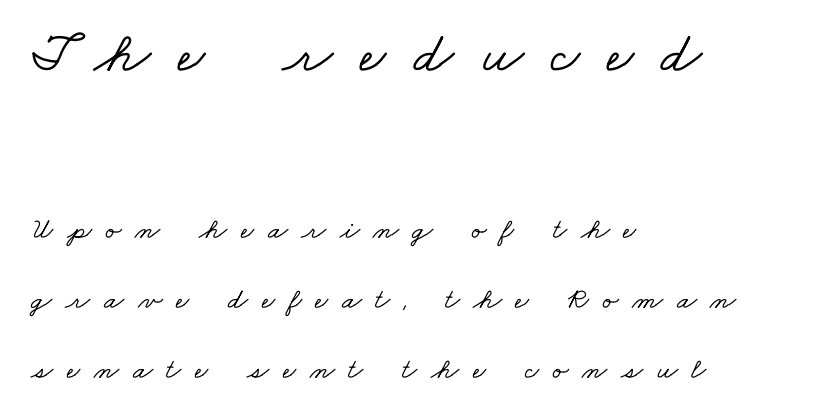
The passage shown is typed in a proportional face where columns would drift. Is there much room between lines? Yes — plenty of vertical air separates them. You could only call the tracking loose — the letters float apart. Leftover space on each line is placed entirely after the last word. What kind of face is this? One with serifs. The designer gave the opening block more size than the closing block.
